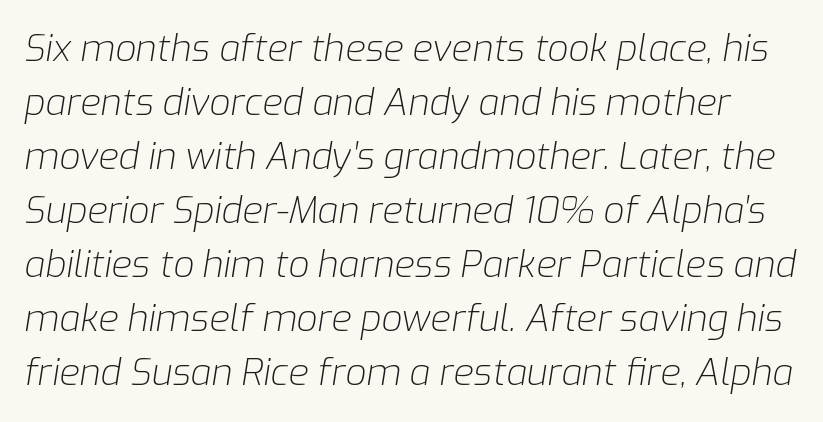
Honestly, there is no underline to notice here at all. Varying glyph widths throughout — classic text-font behaviour. Bold? No — there's no thickening of the strokes. Leading matches the norm, producing a regular column. Tracking value appears to be zero — textbook default spacing. Is the type slanted? Yes — the strokes lean at a clear angle.
